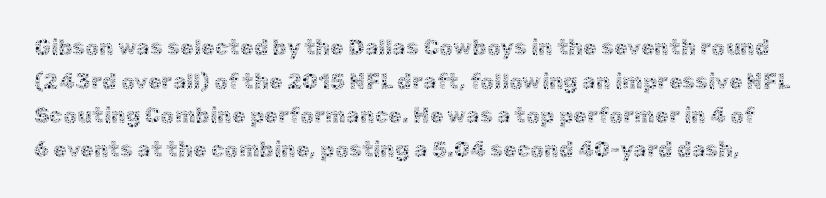
No extra ink here — the face is not bold. Vertical strokes here are truly vertical. Underlining? Definitely not there. The passage shown has conventional tracking throughout. The line-height multiplier appears to be the usual default.
